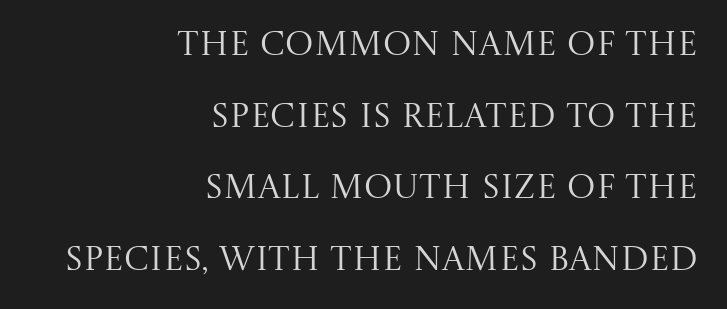
Varying glyph widths throughout — classic text-font behaviour. A clean baseline with only descenders dipping below it. What kind of face is this? One with serifs. The letterforms sit shoulder to shoulder at normal distance. Right-aligned paragraph, ragged on the left.
